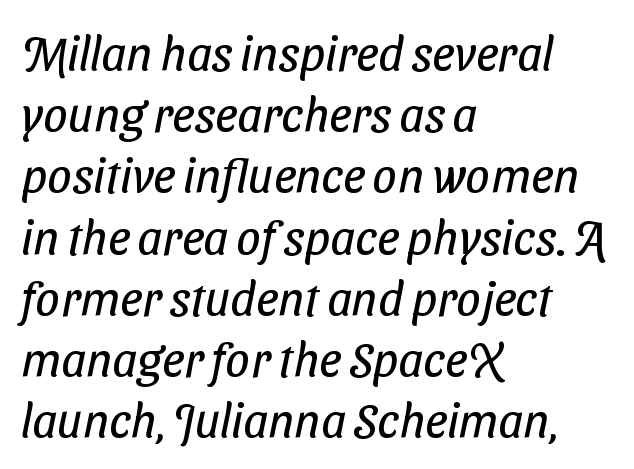
Bare-footed words on every line. The rows are spaced the way most documents space them. The font sits on the lighter half of the weight spectrum, regular included. Is the block centered? No — it sits flush against the left margin. Unlike a traditional serif, this face leaves its strokes unadorned. Looks like regular typesetting: each glyph gets only the width it needs.
